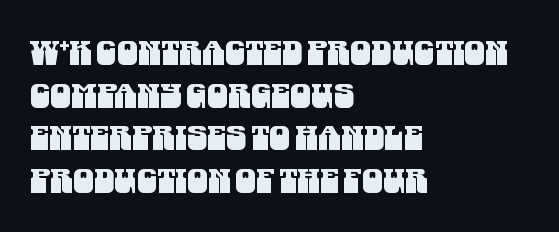
The image shows 33 px condensed sans-serif type; set left-aligned, normal line spacing (1.29x), normal letter spacing, not underlined; medium stroke contrast and a large x-height.
